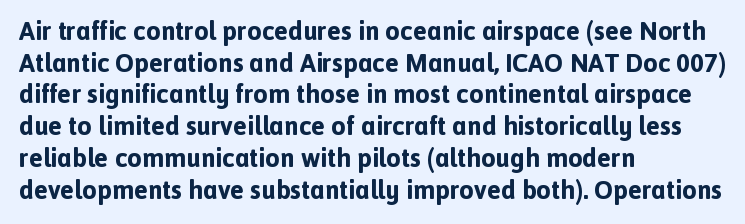
{"italic": "no", "bold": "yes", "underline": "no", "align": "left", "line_spacing_ratio": 1.22, "letter_spacing": "normal", "letter_spacing_em": 0.0, "glyph_px": 26}
